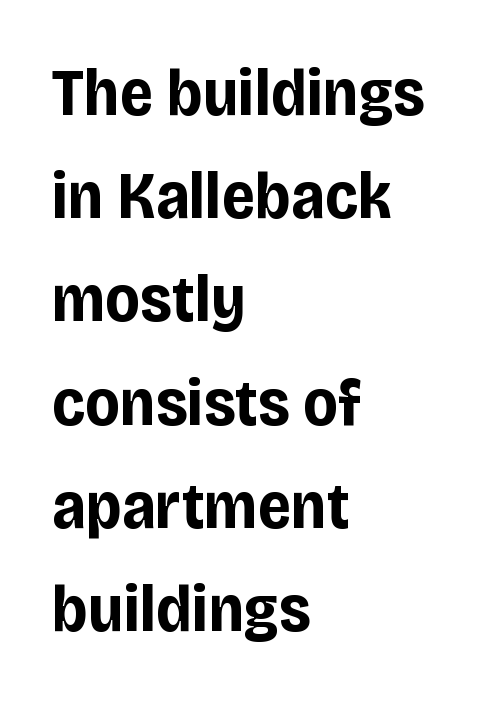
Q: Is the text bold? A: Yes.
Q: Is the text italic (slanted)? A: No, it is upright.
Q: Is the typeface a serif or a sans-serif typeface? A: Sans-serif.
Q: Is the text underlined? A: No.
Q: How is the paragraph aligned? A: Left-aligned.
Q: Is the spacing between letters normal or unusually wide? A: Normal.
Q: Is the spacing between lines tight, normal or loose? A: Normal.
Q: Width (condensed, normal, or wide)? A: Condensed.
Q: Stroke contrast? A: Low.
Q: x-height? A: Large.
Q: Monospaced? A: No.
